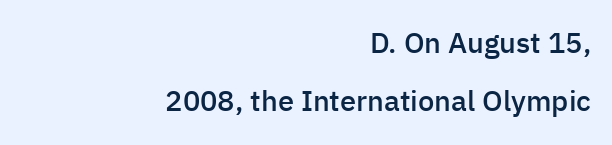
Q: Is the text bold? A: Semi-bold.
Q: Is the text italic (slanted)? A: No, it is upright.
Q: Is the typeface a serif or a sans-serif typeface? A: Sans-serif.
Q: Is the text underlined? A: No.
Q: How is the paragraph aligned? A: Right-aligned.
Q: Is the spacing between letters normal or unusually wide? A: Normal.
Q: Is the spacing between lines tight, normal or loose? A: Loose.
Q: Width (condensed, normal, or wide)? A: Normal.
Q: Stroke contrast? A: Low.
Q: x-height? A: Medium.
Q: Monospaced? A: No.
